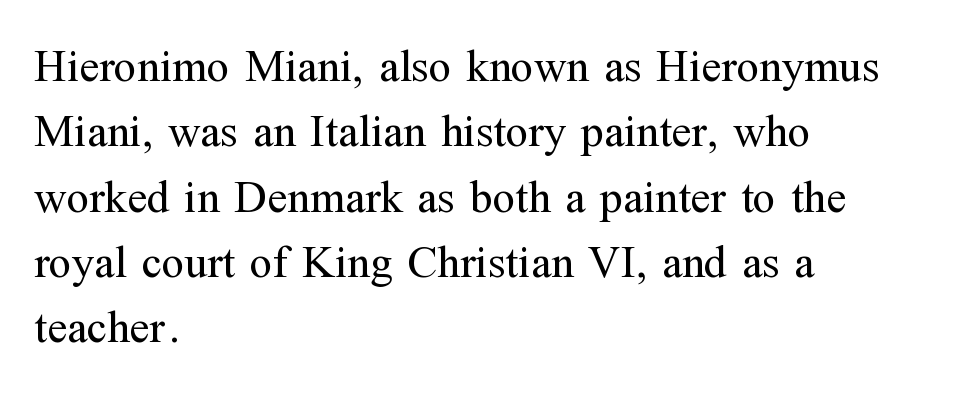
The image shows 46 px regular-weight serif type, upright; set left-aligned, normal line spacing (1.42x), normal letter spacing, not underlined; medium stroke contrast and a medium x-height.
